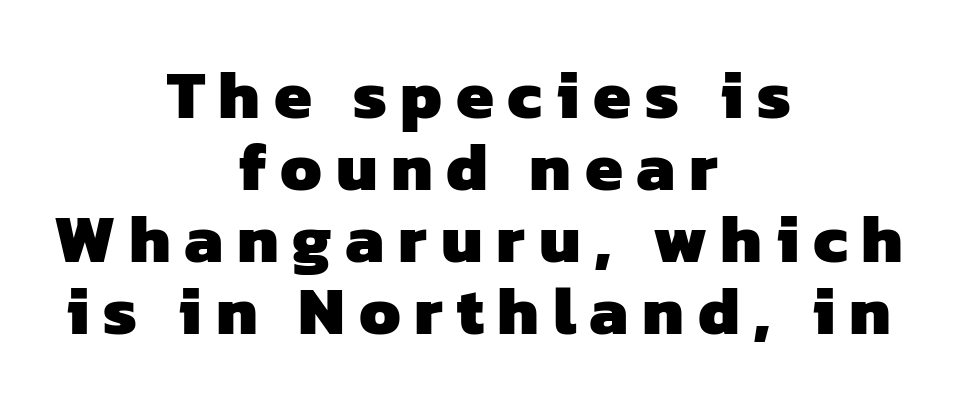
Honestly, there is no underline to notice here at all. Spacing verdict: proportional, widths tailored to each character. There is plenty of visible air inserted between adjacent glyphs. The glyphs have the mass of a bold cut.
